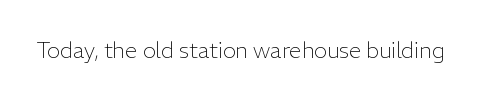
The space directly below the letters is spotless. Quick note: not italic, upright. The line texture is even and compact thanks to regular tracking. These glyphs show unthickened strokes, regular width or finer.
